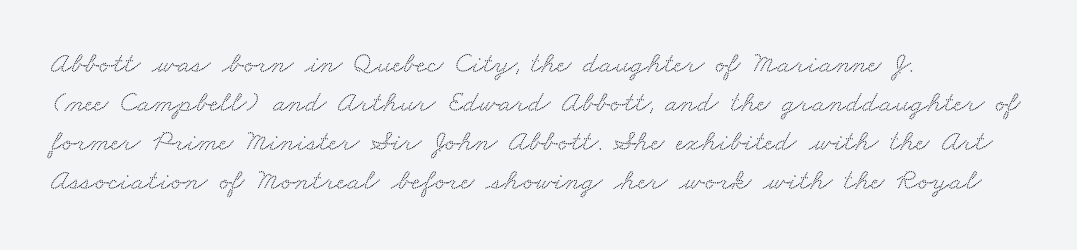
{"serif": "yes", "width": "wide", "stroke_contrast": "medium", "x_height": "small", "monospaced": "no", "underline": "no", "align": "left", "line_spacing": "normal", "line_spacing_ratio": 1.3, "letter_spacing": "normal", "letter_spacing_em": 0.0, "glyph_px": 30}
